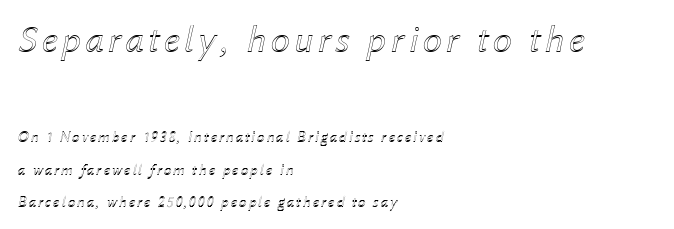
The image shows 39 px text type, italic (leaning right); set left-aligned, loose line spacing (2.03x), not underlined; the first (top) block is 2.44x larger; a medium x-height.
